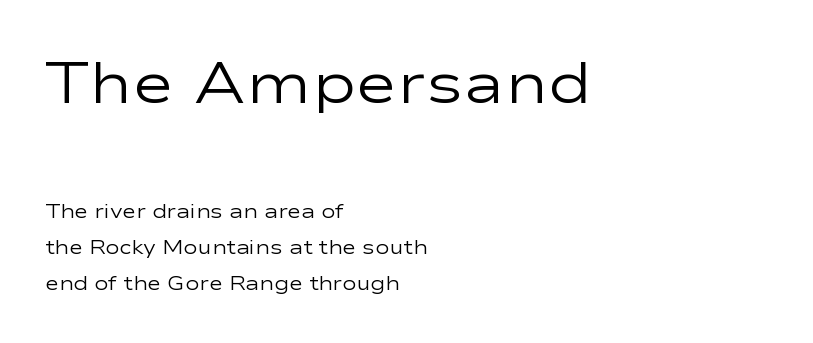
Is the type heavy? It reads as light-to-regular instead. The passage shown is typeset with a sans-serif family. Descenders hang freely into open space. Type size steps down from the first block to the second. A classic flush-left, rag-right setting is used for this passage. It's the straight-up-and-down kind of type.
